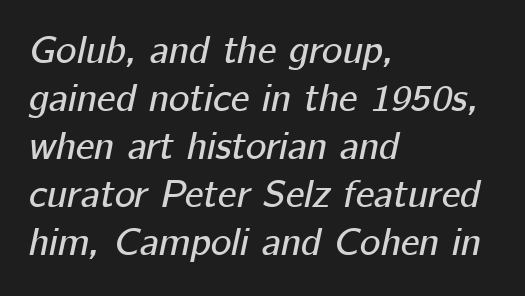
Does the lettering tilt? It does — this is italic. The text block is weighted toward the left margin, trailing off unevenly rightward. A typesetter would call this zero additional tracking. The face used here is proportionally spaced, like ordinary book or web type. Has an underline been added? It has not.
